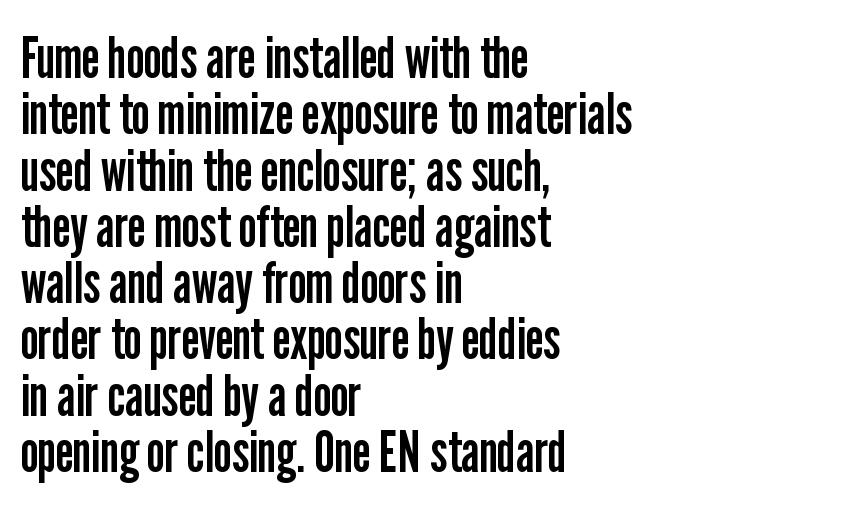
Stems here are at most as thick as an everyday book face. A typesetter would call this leading minimal, almost set solid. Note the varied advance widths — an 'i' is clearly narrower than an 'm'. Descender tails drop into unmarked territory. Italic? Not at all — the glyphs are vertical.
